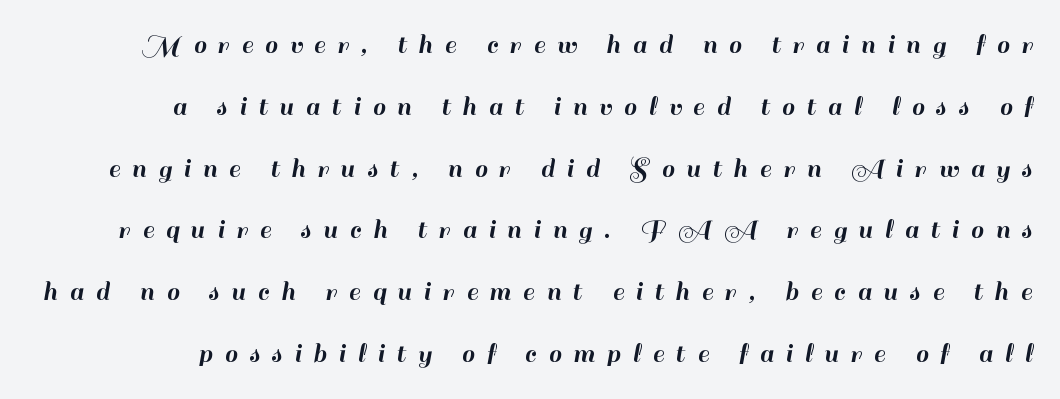
The image shows 29 px sans-serif type; set loose line spacing (2.13x), unusually wide letter spacing (+0.41 em), not underlined; high stroke contrast and a small x-height.
